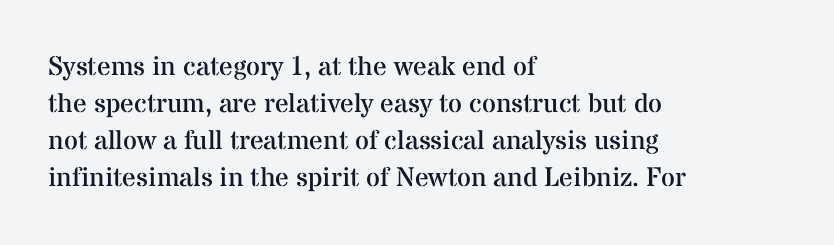
The image shows 27 px text type, upright; set left-aligned, normal line spacing (1.37x), normal letter spacing, not underlined.
